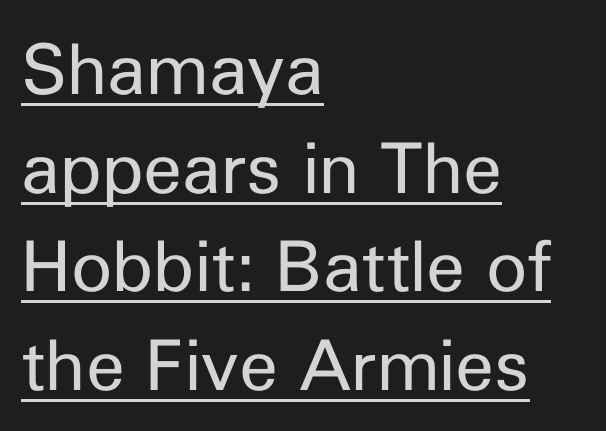
{"serif": "no", "italic": "no", "bold": "no", "weight": "regular", "width": "normal", "stroke_contrast": "low", "x_height": "medium", "monospaced": "no", "underline": "yes", "align": "left", "line_spacing": "normal", "line_spacing_ratio": 1.41, "letter_spacing": "normal", "letter_spacing_em": 0.0, "glyph_px": 70}
